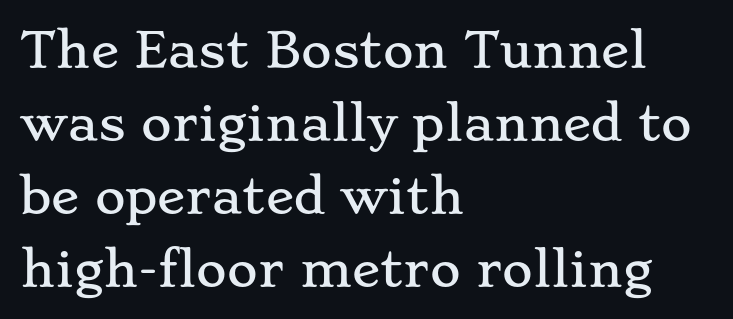
{"serif": "yes", "italic": "no", "width": "wide", "stroke_contrast": "low", "x_height": "small", "monospaced": "no", "underline": "no", "align": "left", "line_spacing": "normal", "line_spacing_ratio": 1.55, "letter_spacing": "normal", "letter_spacing_em": 0.0, "glyph_px": 47}
